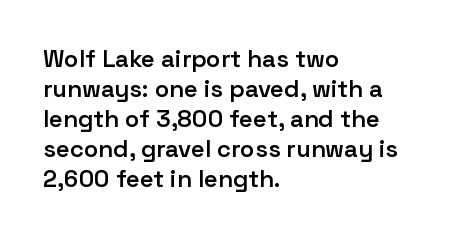
The image shows 24 px text type, upright; set left-aligned, normal line spacing (1.25x), normal letter spacing, not underlined.
